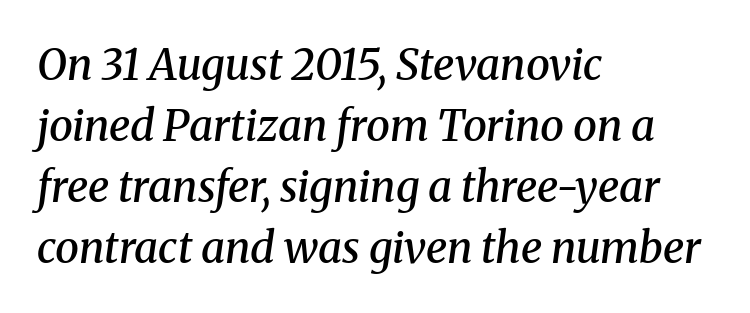
Q: Is the text bold? A: Semi-bold.
Q: Is the text italic (slanted)? A: Yes, it leans right by about 8 degrees.
Q: Is the typeface a serif or a sans-serif typeface? A: Serif.
Q: Is the text underlined? A: No.
Q: How is the paragraph aligned? A: Left-aligned.
Q: Is the spacing between letters normal or unusually wide? A: Normal.
Q: Is the spacing between lines tight, normal or loose? A: Normal.
Q: Width (condensed, normal, or wide)? A: Normal.
Q: Stroke contrast? A: Medium.
Q: x-height? A: Medium.
Q: Monospaced? A: No.
